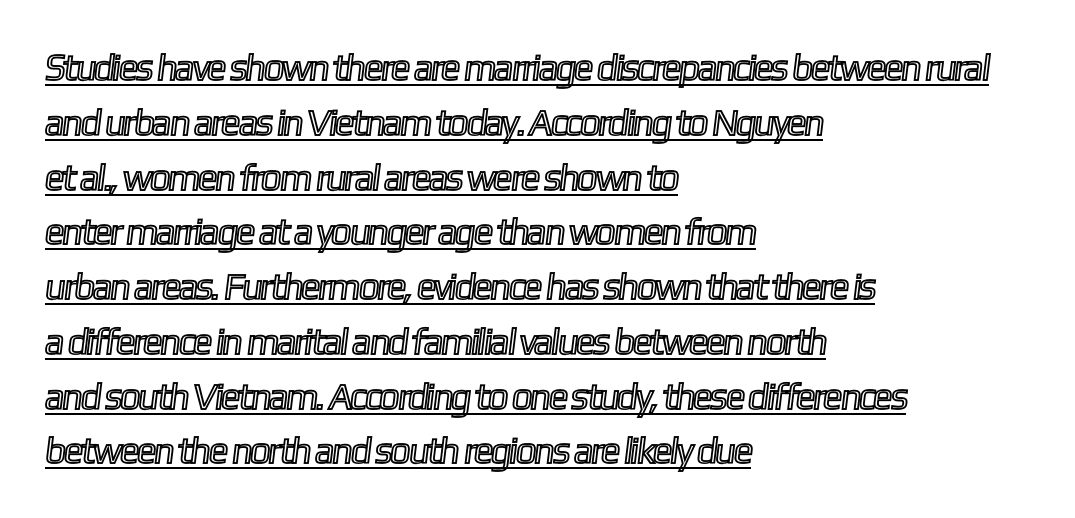
{"width": "condensed", "x_height": "medium", "monospaced": "no", "underline": "yes", "align": "left", "line_spacing": "normal", "line_spacing_ratio": 1.48, "letter_spacing": "normal", "letter_spacing_em": 0.0, "glyph_px": 37}
